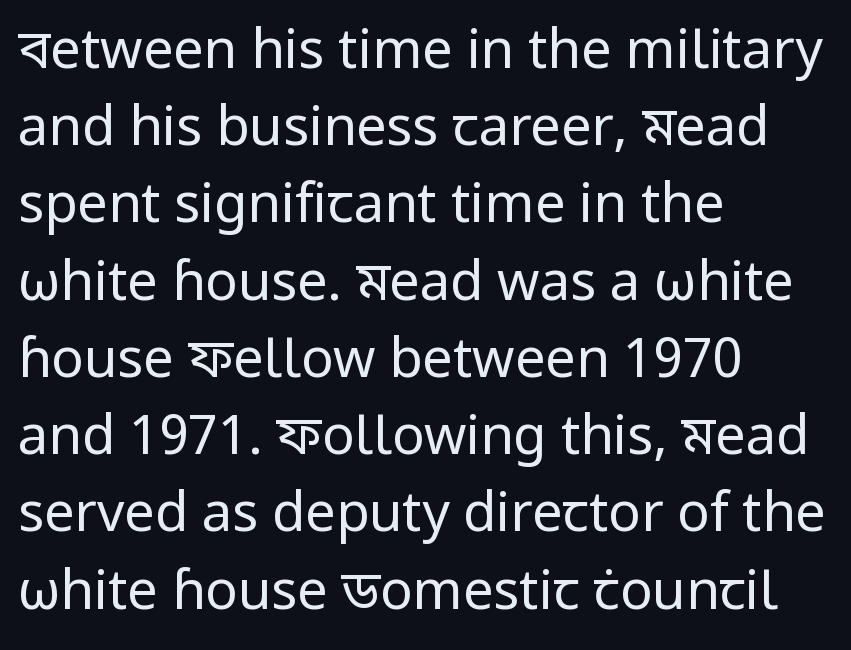
Q: Is the text bold? A: No.
Q: Is the text italic (slanted)? A: No, it is upright.
Q: Is the typeface a serif or a sans-serif typeface? A: Sans-serif.
Q: Is the text underlined? A: No.
Q: How is the paragraph aligned? A: Left-aligned.
Q: Is the spacing between letters normal or unusually wide? A: Normal.
Q: Is the spacing between lines tight, normal or loose? A: Normal.
Q: Width (condensed, normal, or wide)? A: Normal.
Q: Stroke contrast? A: Low.
Q: x-height? A: Medium.
Q: Monospaced? A: No.
